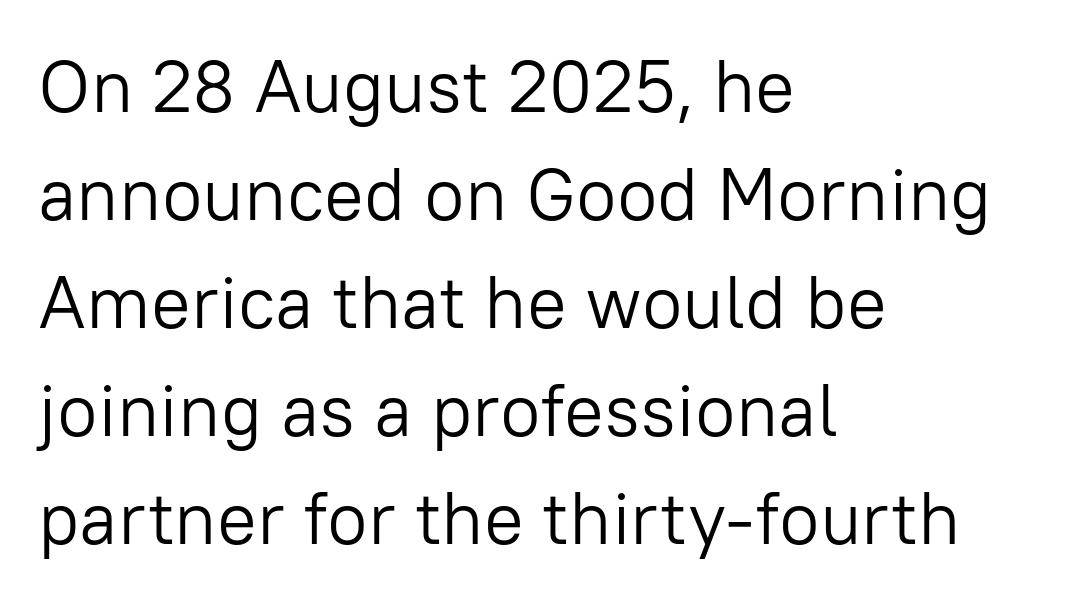
{"serif": "no", "italic": "no", "bold": "no", "weight": "light", "width": "normal", "stroke_contrast": "low", "x_height": "medium", "monospaced": "no", "underline": "no", "align": "left", "line_spacing": "normal", "line_spacing_ratio": 1.46, "letter_spacing": "normal", "letter_spacing_em": 0.0, "glyph_px": 74}
